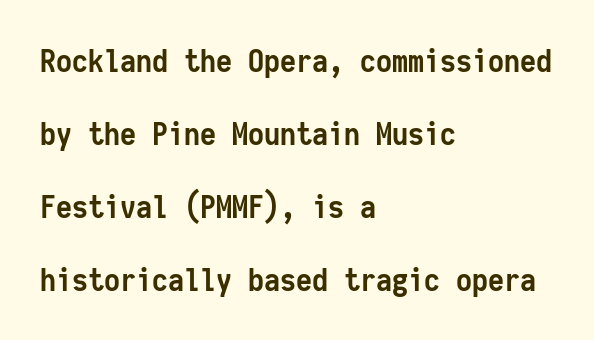
Interline gaps are noticeably wide in this sample. No word sits above an underline. If you drew a ruler down the left edge, every line would touch it. Posture: vertical.
